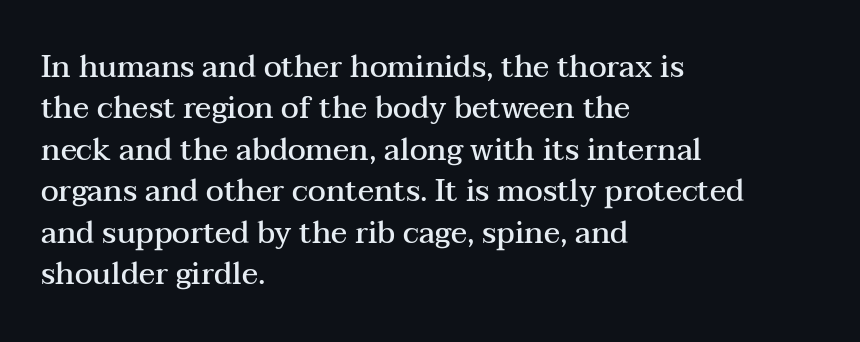
The image shows 30 px semibold, wide serif type, upright; set left-aligned, normal line spacing (1.38x), normal letter spacing, not underlined; medium stroke contrast and a medium x-height.
